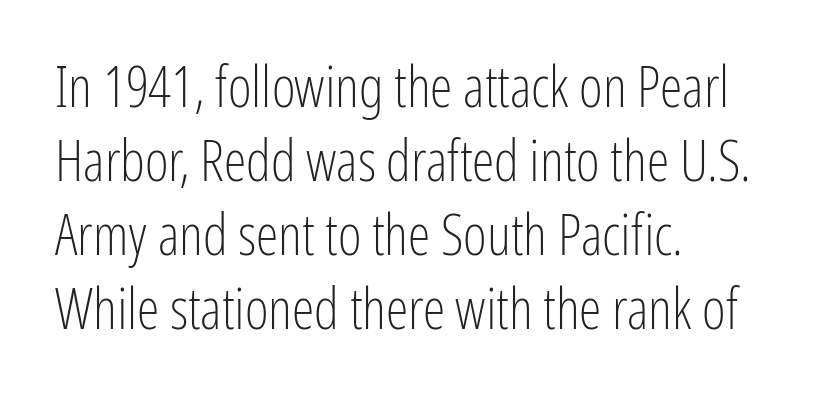
The image shows 57 px light, condensed sans-serif type, upright; set left-aligned, normal line spacing (1.3x), normal letter spacing, not underlined; low stroke contrast and a medium x-height.
